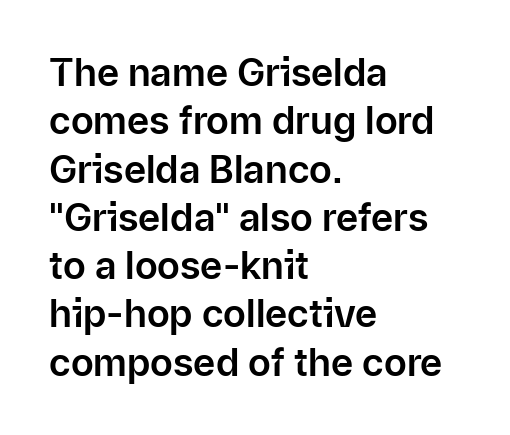
Interline gaps are of average width in this sample. A student would call this left alignment; a typographer would say flush left, rag right. Plain, unruled lines of type. You can tell from the bare stems that sans-serif type was used. Students, note that the glyphs here touch the page at normal intervals. These lines are rendered in a variable-pitch font.
